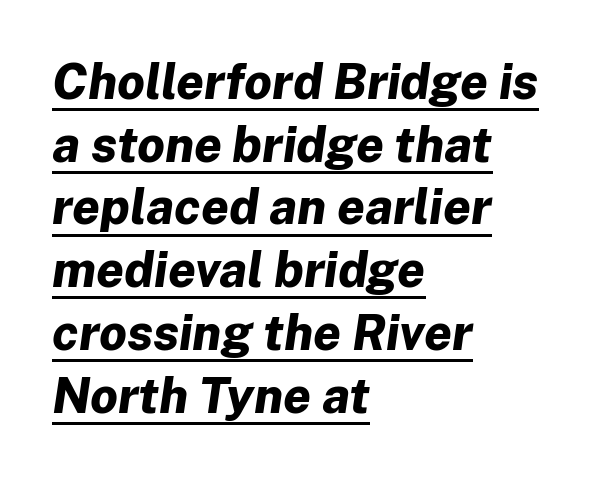
The image shows 49 px bold type, italic (leaning right); set left-aligned, normal line spacing (1.28x), normal letter spacing, underlined; low stroke contrast and a medium x-height.
